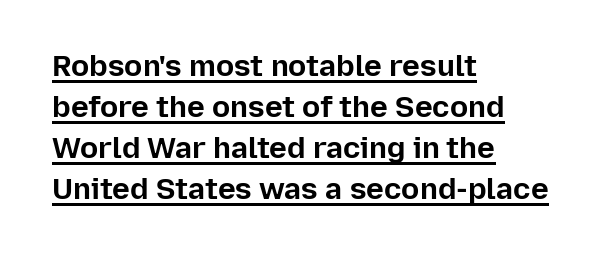
The image shows 30 px bold sans-serif type, upright; set left-aligned, normal line spacing (1.37x), normal letter spacing, underlined; low stroke contrast and a medium x-height.
